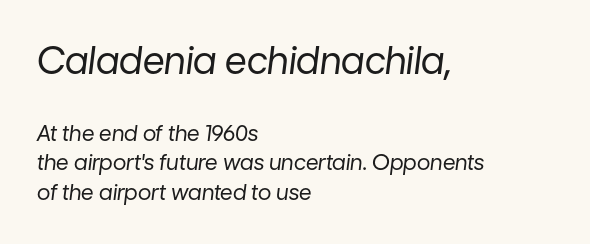
Q: Is the text bold? A: No.
Q: Is the text italic (slanted)? A: Yes, it leans right by about 7 degrees.
Q: Is the text underlined? A: No.
Q: How is the paragraph aligned? A: Left-aligned.
Q: Is the spacing between letters normal or unusually wide? A: Normal.
Q: Is the spacing between lines tight, normal or loose? A: Normal.
Q: Which block of text is set in a larger size, the first (top) or the second (bottom)? A: The first (top) one.
Q: Width (condensed, normal, or wide)? A: Normal.
Q: Stroke contrast? A: Low.
Q: x-height? A: Medium.
Q: Monospaced? A: No.
